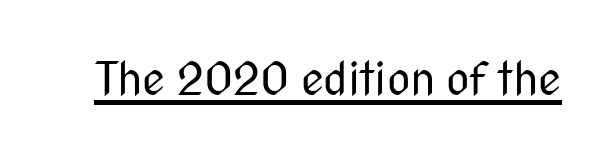
The image shows 46 px regular-weight, condensed sans-serif type, upright; set normal letter spacing, underlined; medium stroke contrast and a medium x-height.
